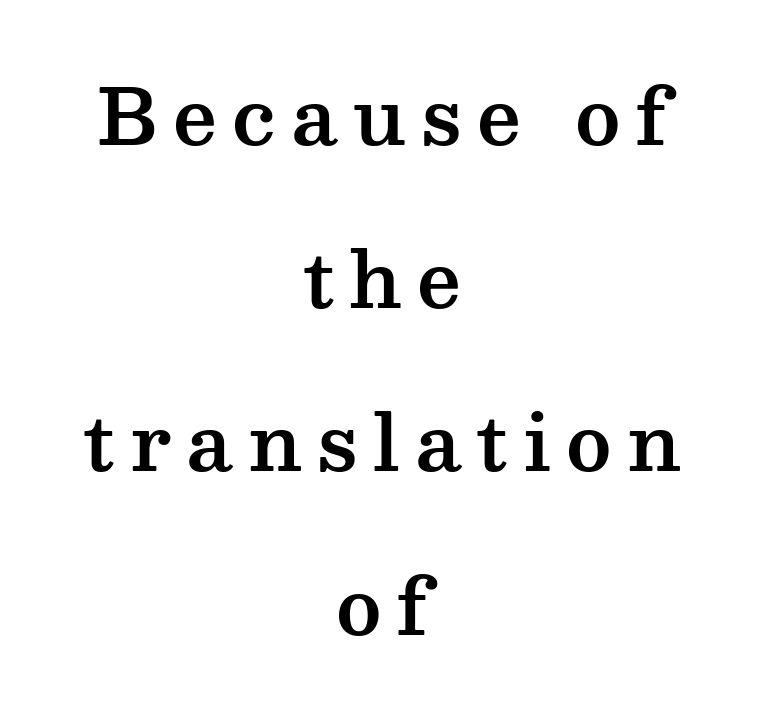
{"serif": "yes", "italic": "no", "width": "wide", "stroke_contrast": "medium", "x_height": "medium", "monospaced": "no", "underline": "no", "align": "center", "line_spacing": "loose", "line_spacing_ratio": 2.12, "letter_spacing": "wide", "letter_spacing_em": 0.2, "glyph_px": 77}
